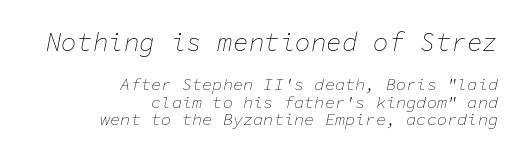
Here the glyphs are tracked normally, forming tight word shapes. Has an underline been added? It has not. Where is the straight margin? On the right. Which of the two is more prominent by size? The first, at the top. The lines are packed closely together with very little leading. Unbolded letterforms with no extra heft.
